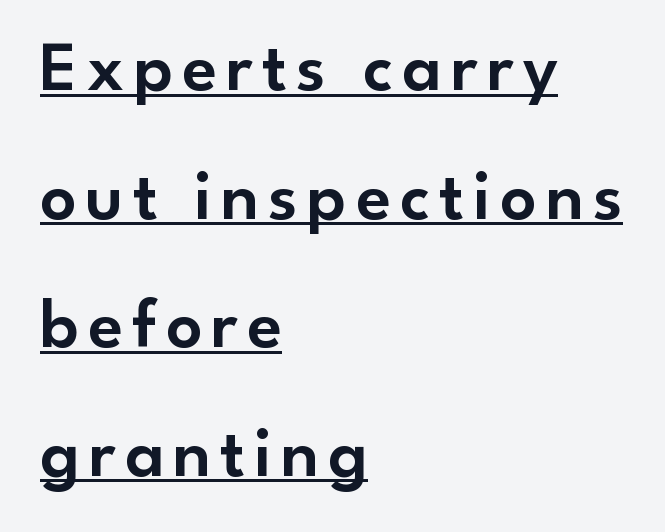
{"serif": "no", "italic": "no", "width": "normal", "stroke_contrast": "low", "x_height": "small", "monospaced": "no", "underline": "yes", "align": "left", "line_spacing_ratio": 1.81, "glyph_px": 71}
